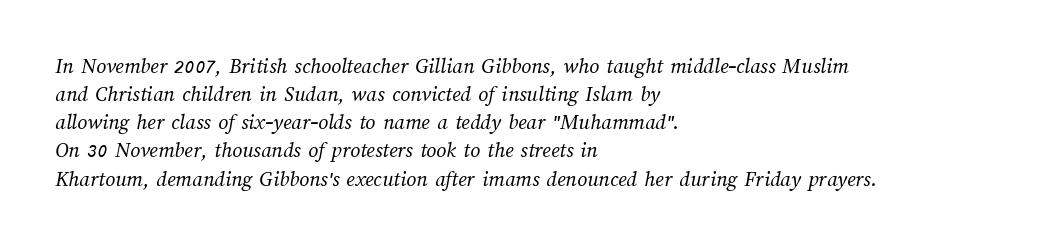
Q: Is the text bold? A: No.
Q: Is the text underlined? A: No.
Q: How is the paragraph aligned? A: Left-aligned.
Q: Is the spacing between letters normal or unusually wide? A: Normal.
Q: Is the spacing between lines tight, normal or loose? A: Normal.
